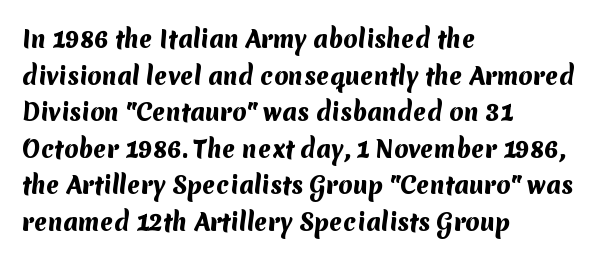
{"bold": "yes", "underline": "no", "align": "left", "line_spacing": "normal", "line_spacing_ratio": 1.59, "letter_spacing": "normal", "letter_spacing_em": 0.0, "glyph_px": 23}
